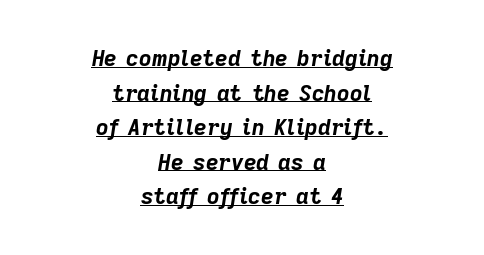
The image shows 22 px bold type, italic (leaning right); set centered, normal line spacing (1.57x), normal letter spacing, underlined.
